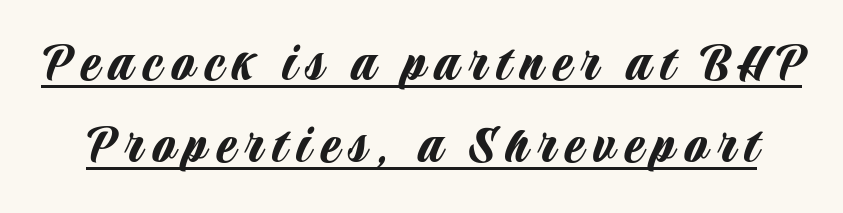
What decoration does the sample have? An underline. If you measured baseline to baseline, you'd find a middling distance. Do the characters align in a grid? No, the font is proportional.
